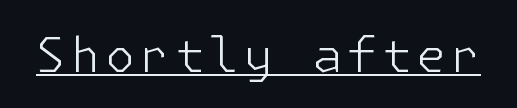
This is sans-serif lettering, the kind often seen on screens and signage. Heft: none added — not bold. Each line of the rendering has a horizontal stroke beneath the glyphs. The lettering holds an erect, upright posture throughout.
